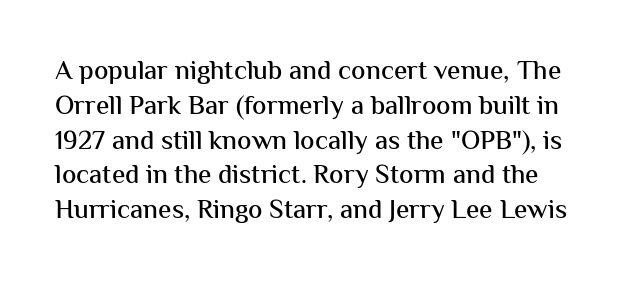
The image shows 27 px text type, upright; set normal line spacing (1.29x), normal letter spacing, not underlined.
